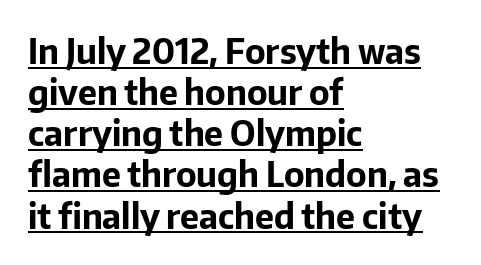
{"serif": "no", "italic": "no", "bold": "yes", "weight": "bold", "width": "normal", "stroke_contrast": "low", "x_height": "medium", "monospaced": "no", "underline": "yes", "align": "left", "line_spacing_ratio": 1.21, "letter_spacing": "normal", "letter_spacing_em": 0.0, "glyph_px": 34}
